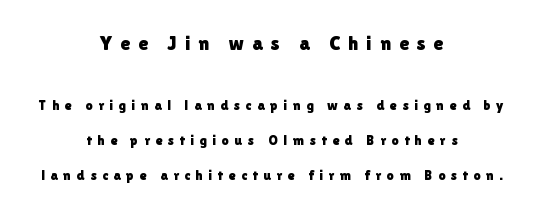
{"italic": "no", "underline": "no", "align": "center", "line_spacing": "loose", "line_spacing_ratio": 2.49, "letter_spacing": "wide", "letter_spacing_em": 0.4, "larger_block": "first", "size_ratio": 1.43, "glyph_px": 20}
